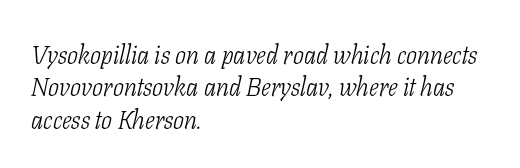
Q: Is the text bold? A: No.
Q: Is the text italic (slanted)? A: Yes, it leans right by about 11 degrees.
Q: Is the text underlined? A: No.
Q: How is the paragraph aligned? A: Left-aligned.
Q: Is the spacing between letters normal or unusually wide? A: Normal.
Q: Is the spacing between lines tight, normal or loose? A: Normal.
